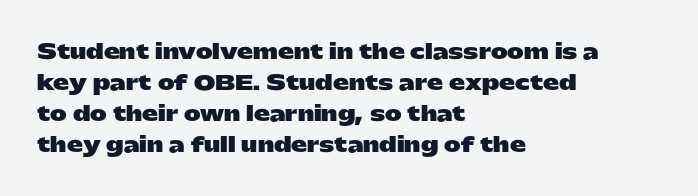
The image shows 20 px bold type, upright; set left-aligned, normal line spacing (1.55x), normal letter spacing, not underlined.
